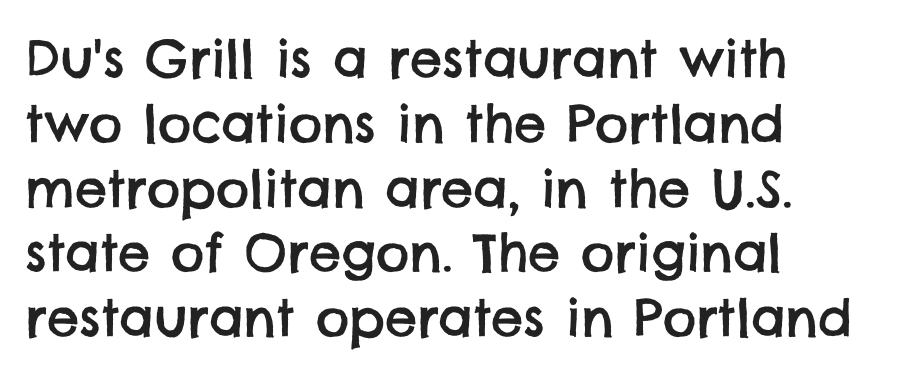
These lines are composed in type without serifs. Honestly, the letter spacing is just normal — you wouldn't notice it. Varying glyph widths throughout — classic text-font behaviour. If you measured baseline to baseline, you'd find a middling distance. The rag falls on the right side of this text block.
